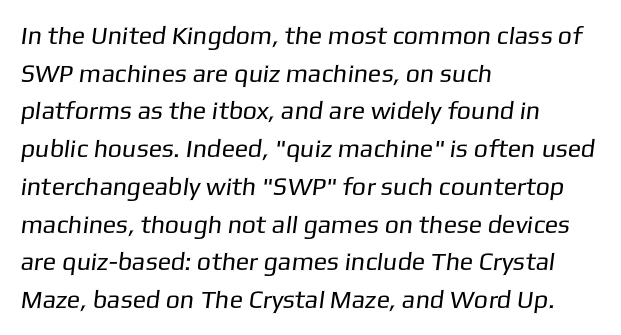
Caption: face not bold, strokes unweighted. Leftover space on each line is placed entirely after the last word. Nobody touched the tracking dial on this one. The leading is moderate, giving the passage an even texture.
